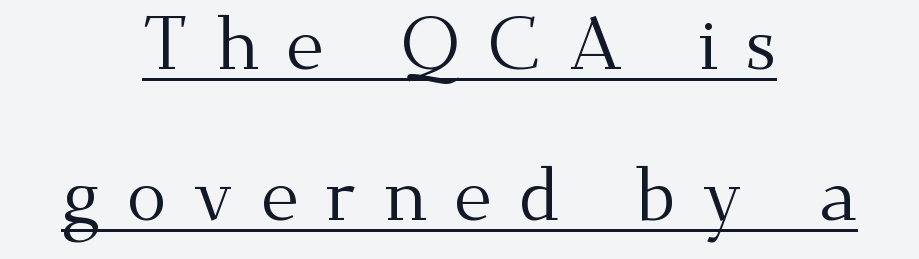
Q: Is the text bold? A: No.
Q: Is the text italic (slanted)? A: No, it is upright.
Q: Is the typeface a serif or a sans-serif typeface? A: Serif.
Q: Is the text underlined? A: Yes.
Q: How is the paragraph aligned? A: Centered.
Q: Is the spacing between letters normal or unusually wide? A: Unusually wide.
Q: Is the spacing between lines tight, normal or loose? A: Loose.
Q: Width (condensed, normal, or wide)? A: Normal.
Q: Stroke contrast? A: Medium.
Q: x-height? A: Small.
Q: Monospaced? A: No.
